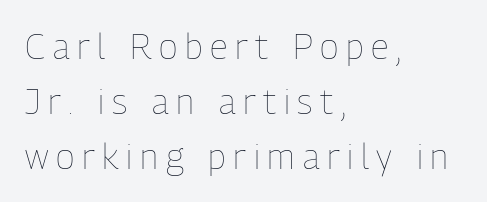
This sample has the flowing, uneven cadence of proportional lettering. Horizontal alignment here is leftward, the default for most running prose. The letterforms sit at book weight or below. Decoration check: the copy has no underline.
